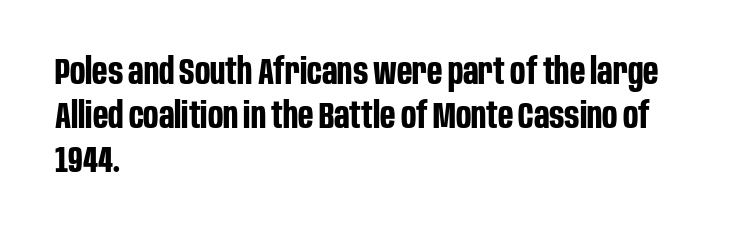
Q: Is the text bold? A: Yes.
Q: Is the text italic (slanted)? A: No, it is upright.
Q: Is the typeface a serif or a sans-serif typeface? A: Sans-serif.
Q: Is the text underlined? A: No.
Q: How is the paragraph aligned? A: Left-aligned.
Q: Is the spacing between letters normal or unusually wide? A: Normal.
Q: Width (condensed, normal, or wide)? A: Condensed.
Q: Stroke contrast? A: Low.
Q: x-height? A: Large.
Q: Monospaced? A: No.
